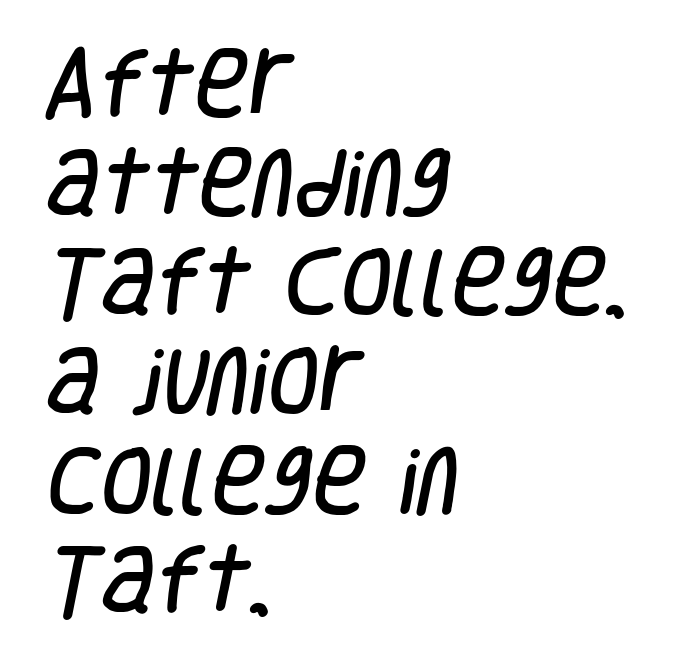
{"serif": "no", "width": "condensed", "stroke_contrast": "low", "x_height": "large", "monospaced": "no", "underline": "no", "align": "left", "line_spacing": "normal", "line_spacing_ratio": 1.34, "letter_spacing": "normal", "letter_spacing_em": 0.0, "glyph_px": 74}
